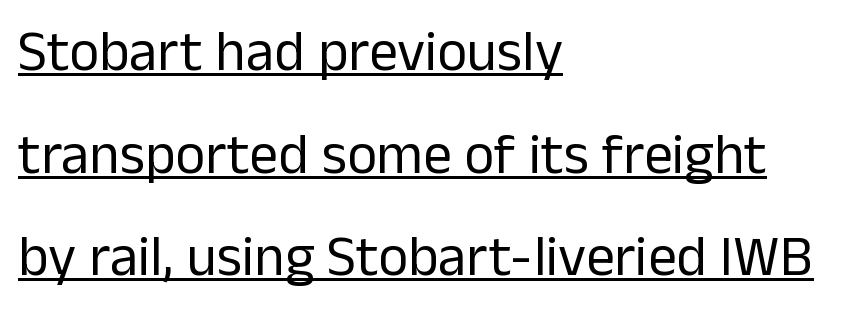
The image shows 57 px regular-weight sans-serif type, upright; set left-aligned, line spacing 1.8x, normal letter spacing, underlined; low stroke contrast and a medium x-height.
